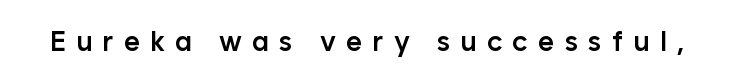
Q: Is the text bold? A: Semi-bold.
Q: Is the text italic (slanted)? A: No, it is upright.
Q: Is the typeface a serif or a sans-serif typeface? A: Sans-serif.
Q: Is the text underlined? A: No.
Q: Is the spacing between letters normal or unusually wide? A: Unusually wide.
Q: Width (condensed, normal, or wide)? A: Normal.
Q: Stroke contrast? A: Low.
Q: x-height? A: Medium.
Q: Monospaced? A: No.
